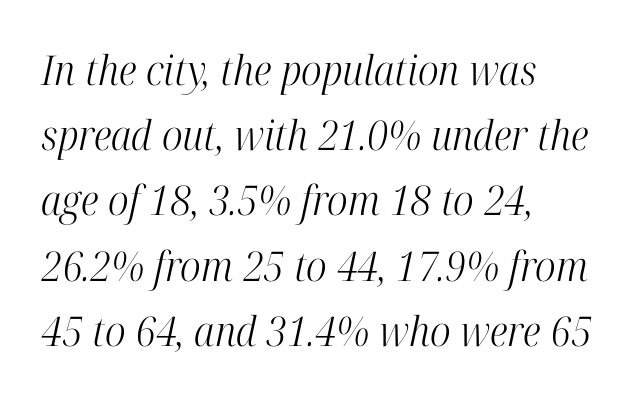
Glance below the letters and you will spot only blank space. Little horizontal feet cap the strokes, marking this as serif type. Baseline-to-baseline distance is the conventional proportion of letter height. The letterforms sit at book weight or below.
